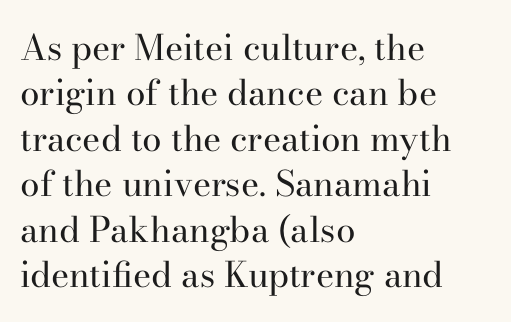
The designer went with a serif here, giving each stem small feet. Quick note: interline space is typical. The font sits on the lighter half of the weight spectrum, regular included. Proportional: the letters do not fall into vertical columns.
